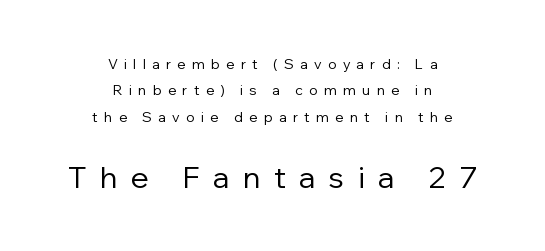
These lines are rendered in a variable-pitch font. The second block has been scaled up relative to the first. Observe the absence of serifs on each vertical stroke in this sample. Each word looks stretched out because of the extra space between its letters. Heaviness? Minimal to ordinary, like unemphasized prose.
